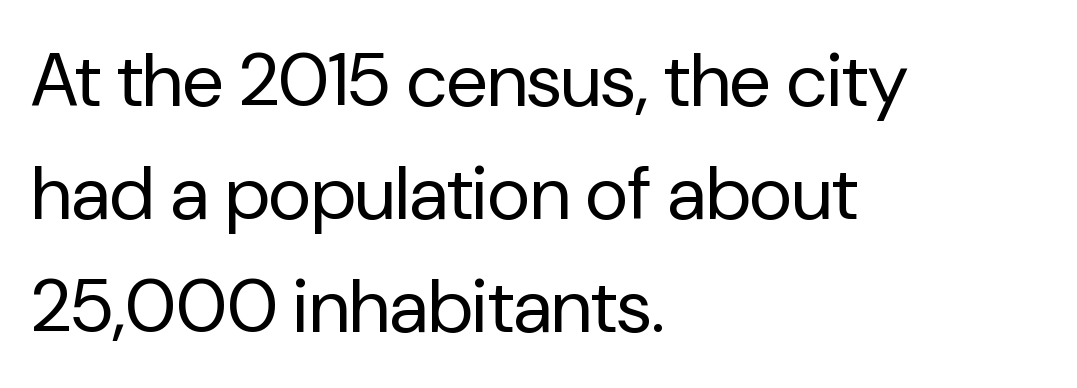
Q: Is the text bold? A: No.
Q: Is the text italic (slanted)? A: No, it is upright.
Q: Is the typeface a serif or a sans-serif typeface? A: Sans-serif.
Q: Is the text underlined? A: No.
Q: How is the paragraph aligned? A: Left-aligned.
Q: Is the spacing between letters normal or unusually wide? A: Normal.
Q: Is the spacing between lines tight, normal or loose? A: Normal.
Q: Width (condensed, normal, or wide)? A: Normal.
Q: Stroke contrast? A: Low.
Q: x-height? A: Medium.
Q: Monospaced? A: No.
